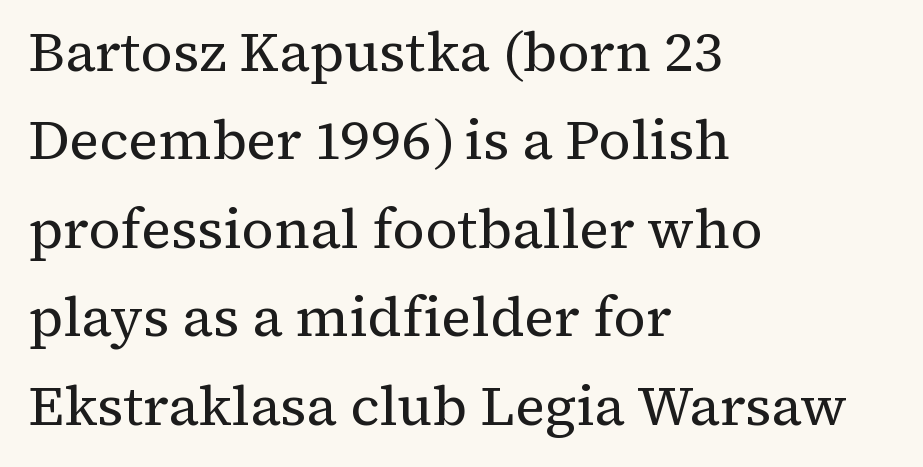
{"serif": "yes", "italic": "no", "bold": "no", "weight": "regular", "width": "normal", "stroke_contrast": "medium", "x_height": "medium", "monospaced": "no", "underline": "no", "align": "left", "line_spacing": "normal", "line_spacing_ratio": 1.58, "letter_spacing": "normal", "letter_spacing_em": 0.0, "glyph_px": 56}
